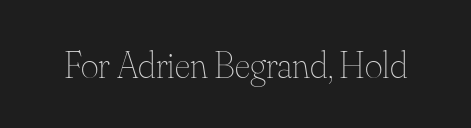
{"italic": "no", "bold": "no", "weight": "thin", "width": "normal", "stroke_contrast": "medium", "x_height": "small", "monospaced": "no", "underline": "no", "letter_spacing": "normal", "letter_spacing_em": 0.0, "glyph_px": 38}
